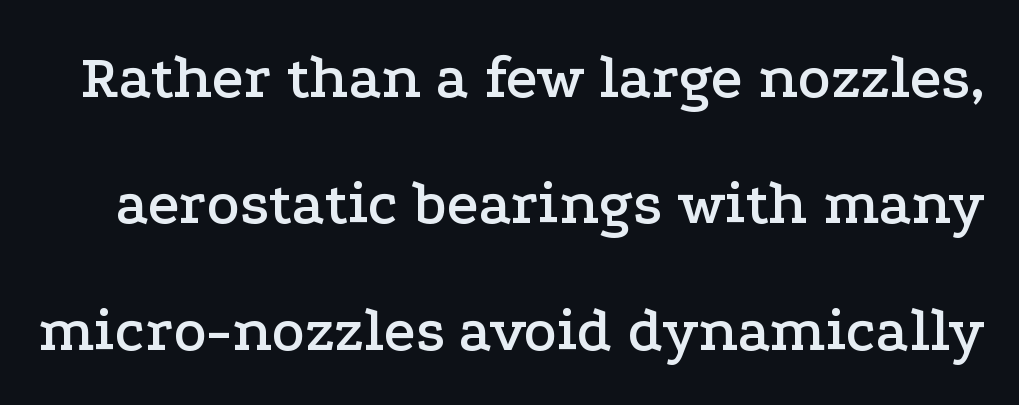
The image shows 62 px wide serif type, upright; set loose line spacing (2.04x), normal letter spacing, not underlined; low stroke contrast and a medium x-height.
